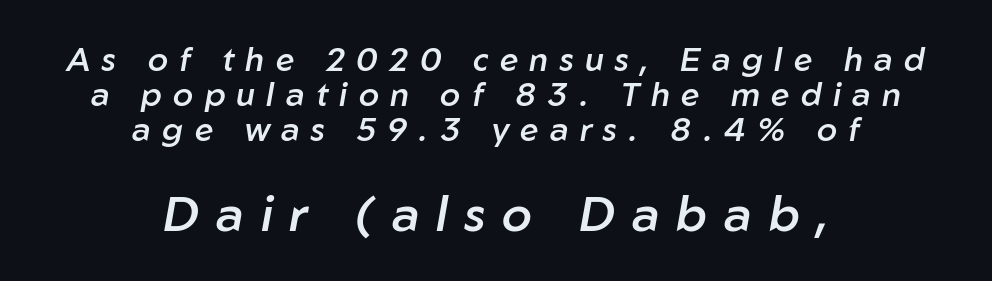
Q: Is the text bold? A: Semi-bold.
Q: Is the text italic (slanted)? A: Yes, it leans right by about 10 degrees.
Q: Is the text underlined? A: No.
Q: How is the paragraph aligned? A: Centered.
Q: Is the spacing between letters normal or unusually wide? A: Unusually wide.
Q: Is the spacing between lines tight, normal or loose? A: Tight.
Q: Which block of text is set in a larger size, the first (top) or the second (bottom)? A: The second (bottom) one.
Q: Width (condensed, normal, or wide)? A: Normal.
Q: Stroke contrast? A: Low.
Q: x-height? A: Medium.
Q: Monospaced? A: No.
